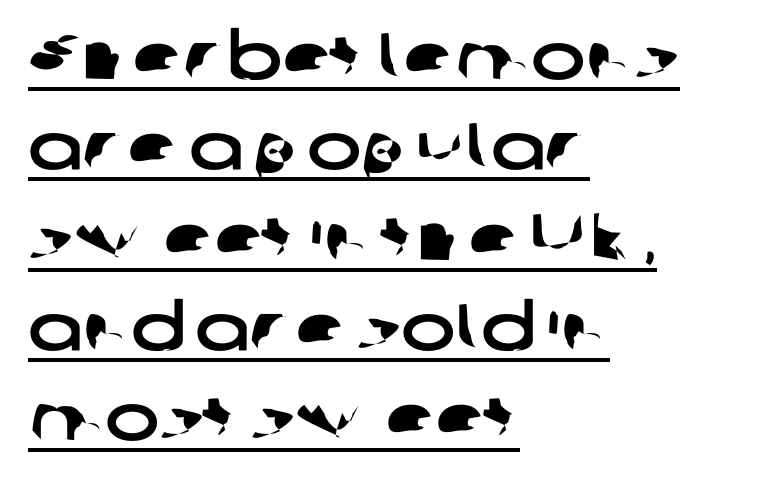
{"serif": "no", "width": "wide", "stroke_contrast": "low", "x_height": "medium", "monospaced": "no", "underline": "yes", "align": "left", "line_spacing": "normal", "line_spacing_ratio": 1.39, "letter_spacing": "normal", "letter_spacing_em": 0.0, "glyph_px": 65}
